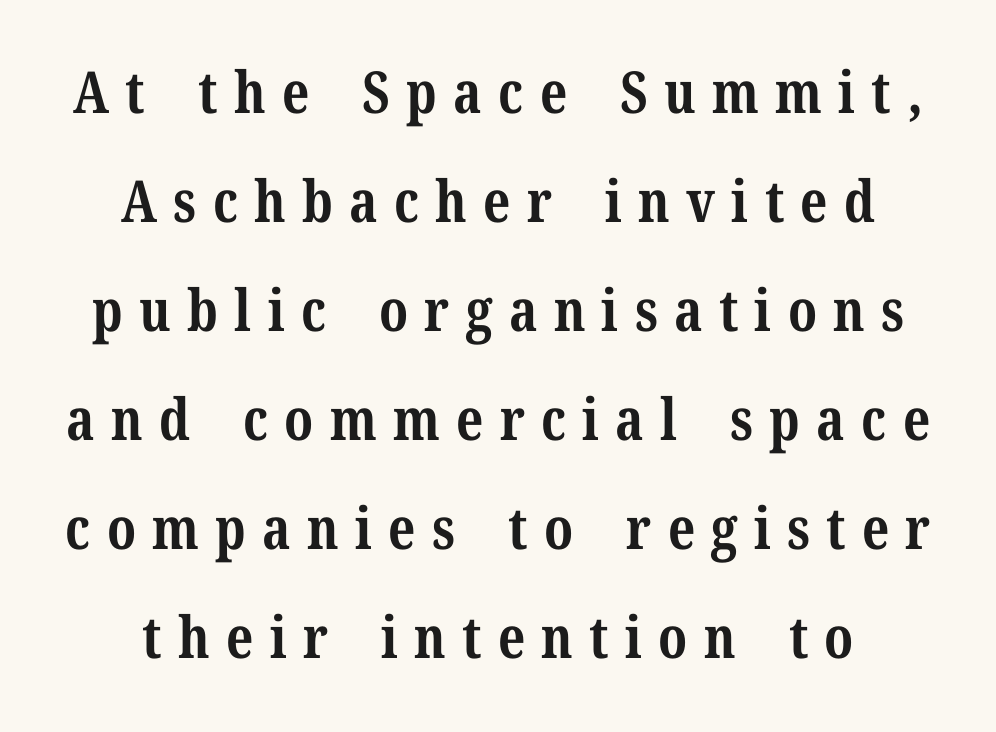
It's the straight-up-and-down kind of type. The zone under the glyphs is completely vacant. The letters are spread apart with noticeably loose tracking. Weight check: bold — yes, fully. Stroke terminals: seriffed. Do the characters align in a grid? No, the font is proportional.
